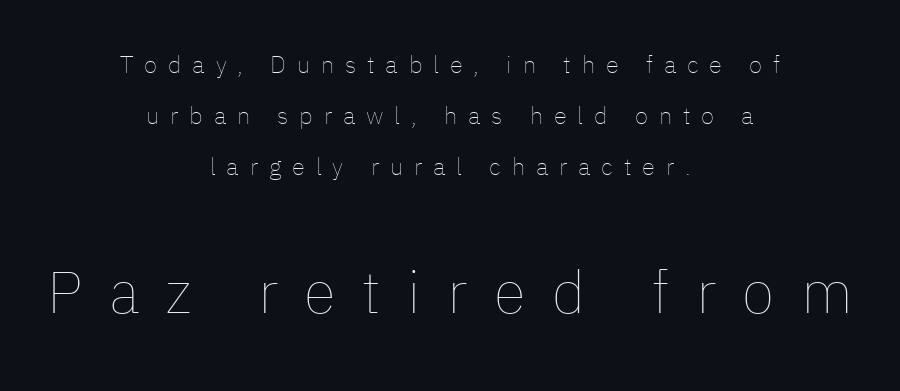
The baseline area is clear. Each stroke keeps to a modest, everyday thickness or less. The emphasis by scale lands on block number two, below. What stands out about the letter spacing? Its width — letters are far apart. Think of a printed novel: that variable character pitch is what you see here. The typography opts for an upright posture over an oblique one.
